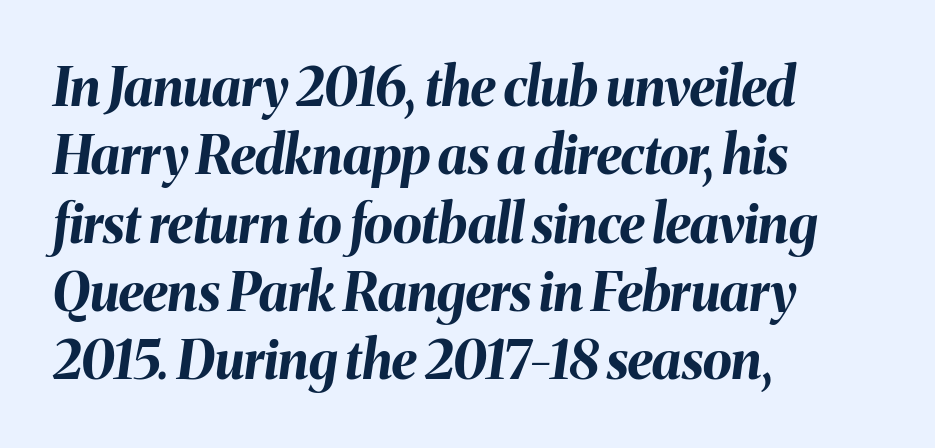
The image shows 53 px bold type, italic (leaning right); set left-aligned, normal line spacing (1.29x), normal letter spacing, not underlined; medium stroke contrast and a medium x-height.
